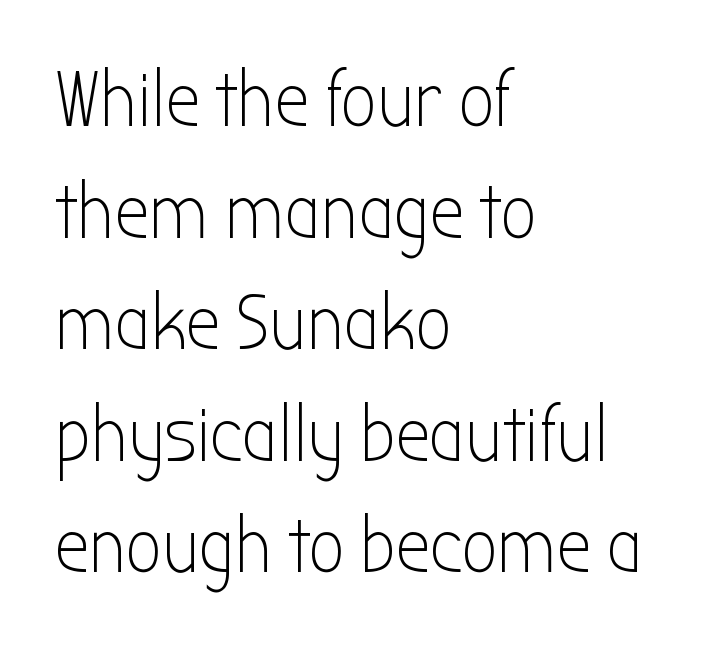
Caption: face not bold, strokes unweighted. The zone under the glyphs is completely vacant. Notice how descenders clear the ascenders below comfortably — that's standard leading. The compositor pushed each line to the left boundary. Every character sits straight up, as roman type does.
